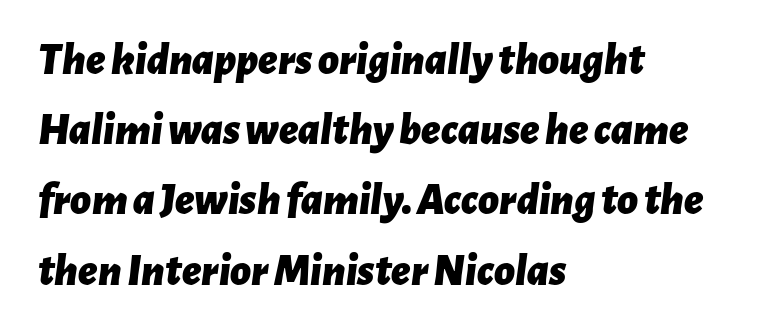
{"italic": "yes", "lean": "right", "slant_degrees": 7, "bold": "yes", "weight": "bold", "width": "normal", "stroke_contrast": "low", "x_height": "medium", "monospaced": "no", "underline": "no", "align": "left", "line_spacing": "normal", "line_spacing_ratio": 1.56, "letter_spacing": "normal", "letter_spacing_em": 0.0, "glyph_px": 45}
